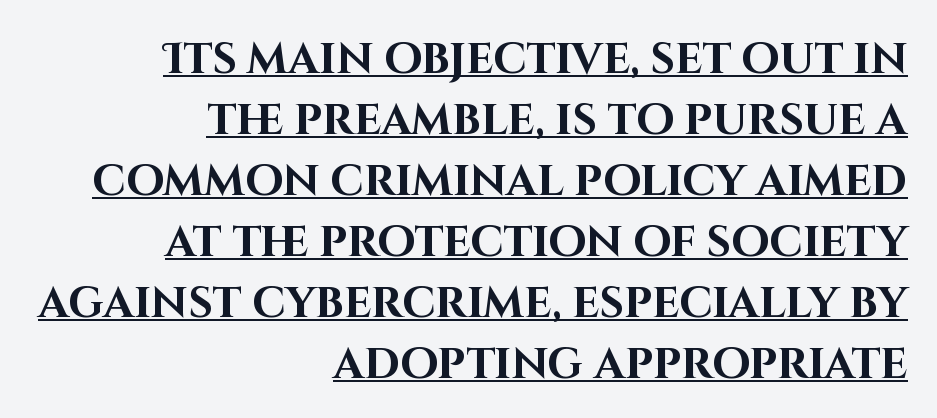
The image shows 43 px bold sans-serif type, upright; set right-aligned, normal line spacing (1.42x), normal letter spacing, underlined; high stroke contrast and a large x-height.
